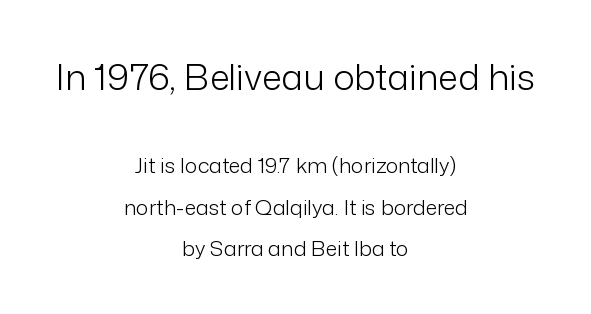
The image shows 36 px light sans-serif type, upright; set centered, loose line spacing (1.98x), normal letter spacing, not underlined; the first (top) block is 1.71x larger; low stroke contrast and a medium x-height.
